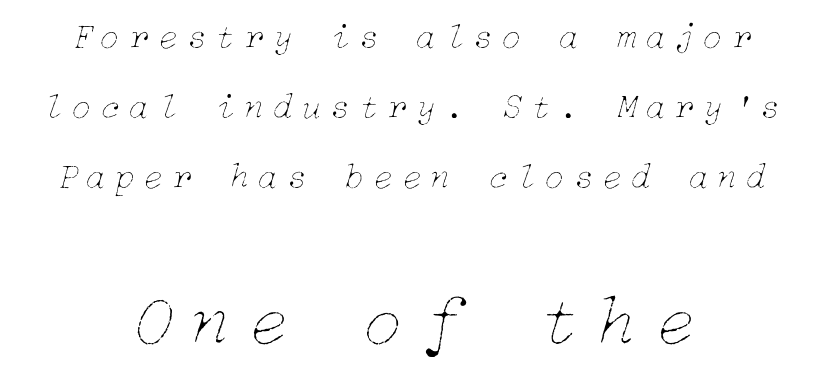
Slant detected: the letters are inclined. Decoration check: the copy has no underline. The tracking reads as deliberately expanded to a designer's eye. The line-height multiplier appears high, well above default.
